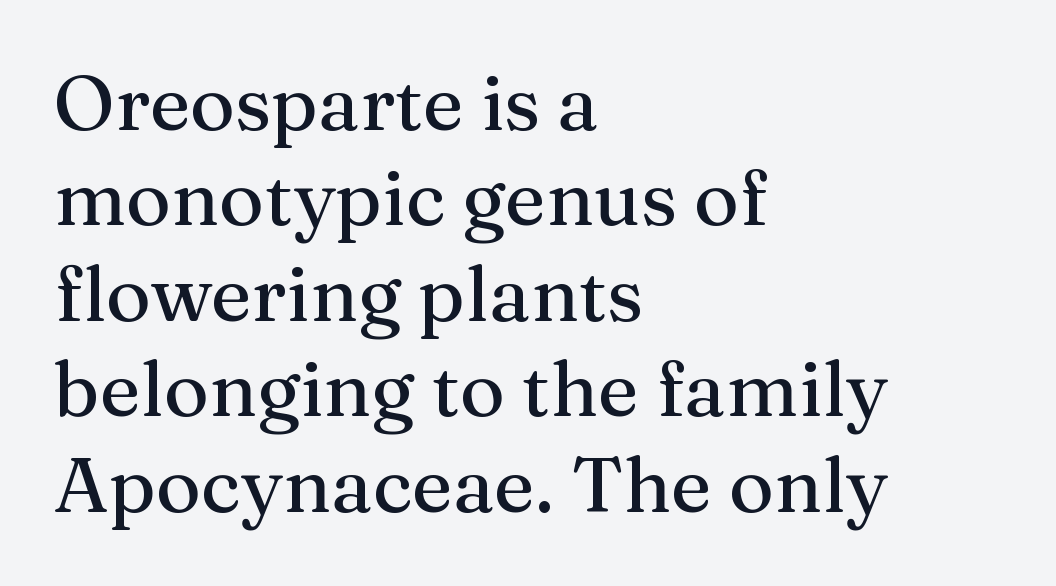
The image shows 77 px serif type, upright; set left-aligned, line spacing 1.24x, normal letter spacing, not underlined; medium stroke contrast and a medium x-height.
